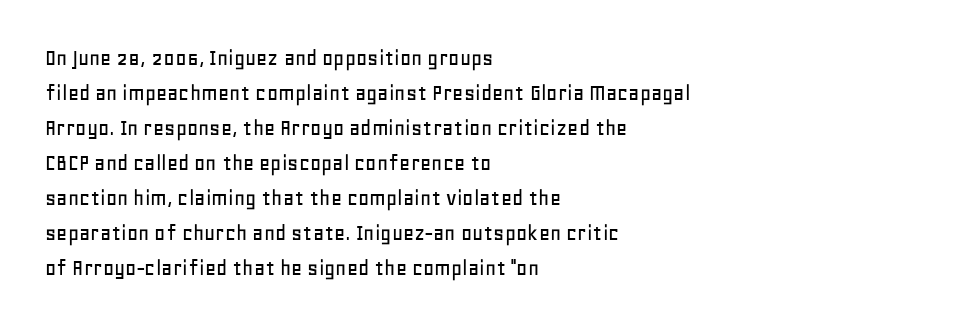
The image shows 24 px text type, upright; set left-aligned, normal line spacing (1.46x), normal letter spacing, not underlined.
